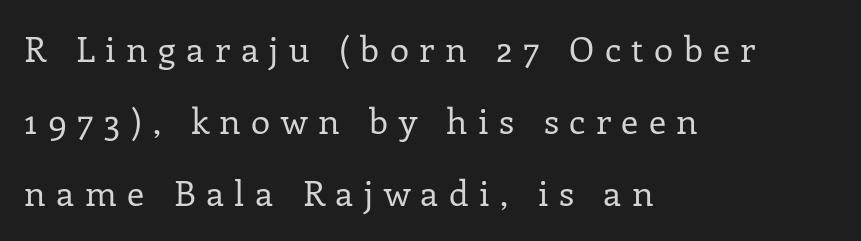
The image shows 35 px regular-weight serif type, upright; set left-aligned, loose line spacing (2.06x), unusually wide letter spacing (+0.3 em), not underlined; low stroke contrast and a medium x-height.
